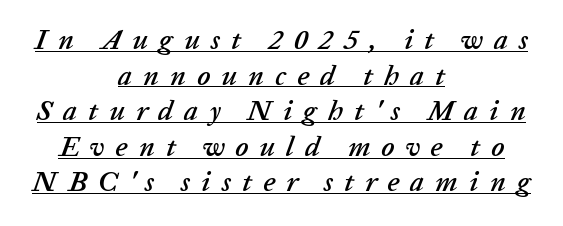
{"italic": "yes", "lean": "right", "slant_degrees": 20, "width": "normal", "stroke_contrast": "low", "x_height": "medium", "monospaced": "no", "underline": "yes", "align": "center", "line_spacing": "normal", "line_spacing_ratio": 1.27, "letter_spacing": "wide", "letter_spacing_em": 0.39, "glyph_px": 28}
